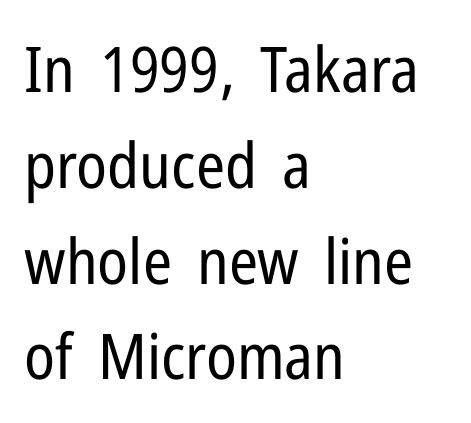
Q: Is the text bold? A: No.
Q: Is the text italic (slanted)? A: No, it is upright.
Q: Is the typeface a serif or a sans-serif typeface? A: Sans-serif.
Q: Is the text underlined? A: No.
Q: How is the paragraph aligned? A: Left-aligned.
Q: Is the spacing between letters normal or unusually wide? A: Normal.
Q: Is the spacing between lines tight, normal or loose? A: Normal.
Q: Width (condensed, normal, or wide)? A: Condensed.
Q: Stroke contrast? A: Low.
Q: x-height? A: Medium.
Q: Monospaced? A: No.
